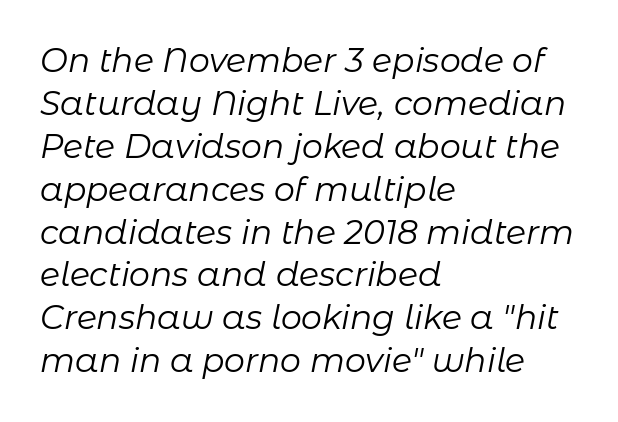
{"italic": "yes", "lean": "right", "slant_degrees": 11, "bold": "no", "weight": "regular", "width": "normal", "stroke_contrast": "low", "x_height": "medium", "monospaced": "no", "underline": "no", "align": "left", "line_spacing": "normal", "line_spacing_ratio": 1.3, "letter_spacing": "normal", "letter_spacing_em": 0.0, "glyph_px": 33}
